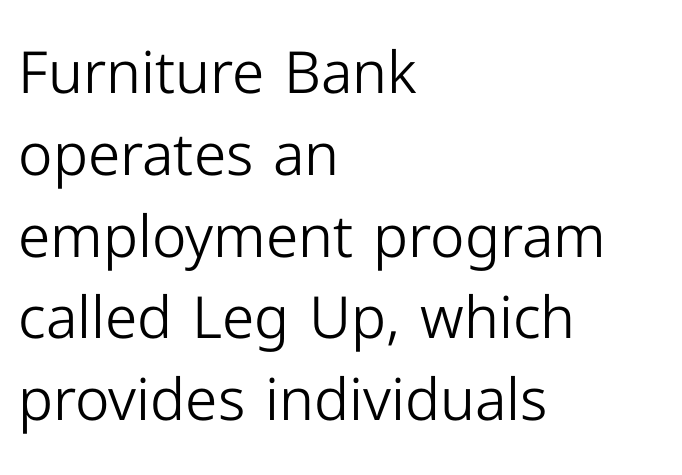
{"serif": "no", "italic": "no", "bold": "no", "weight": "light", "width": "normal", "stroke_contrast": "low", "x_height": "medium", "monospaced": "no", "underline": "no", "align": "left", "line_spacing": "normal", "line_spacing_ratio": 1.41, "letter_spacing": "normal", "letter_spacing_em": 0.0, "glyph_px": 58}
